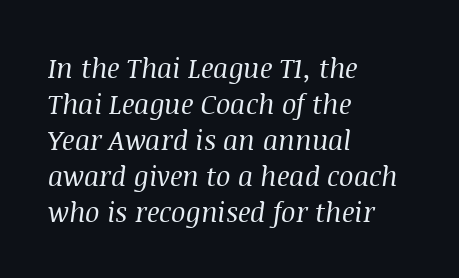
Layout note: lines flush left. Summary of weight: not heavy and not bold. Between one letter and the next there's only the usual sliver of space. Type without underlining.
